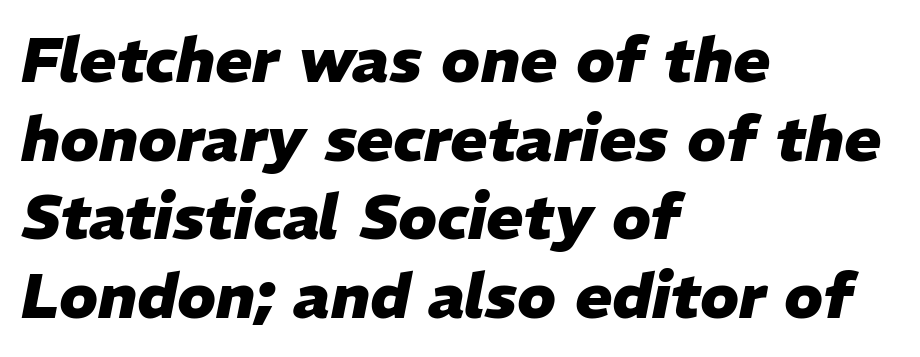
The image shows 62 px heavy type, italic (leaning right); set left-aligned, normal line spacing (1.27x), normal letter spacing, not underlined; low stroke contrast and a medium x-height.
